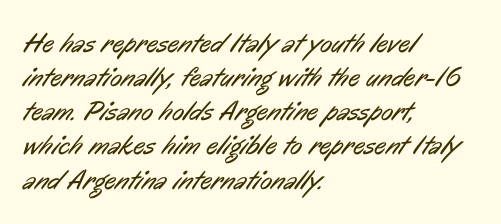
Nobody drew a line under any word here. Is this a fixed-width face? No — the glyphs have proportional, varying widths. The rendering keeps characters at their native spacing. The glyphs in this specimen are sans serif. Counters stay open thanks to moderate or lighter strokes.
